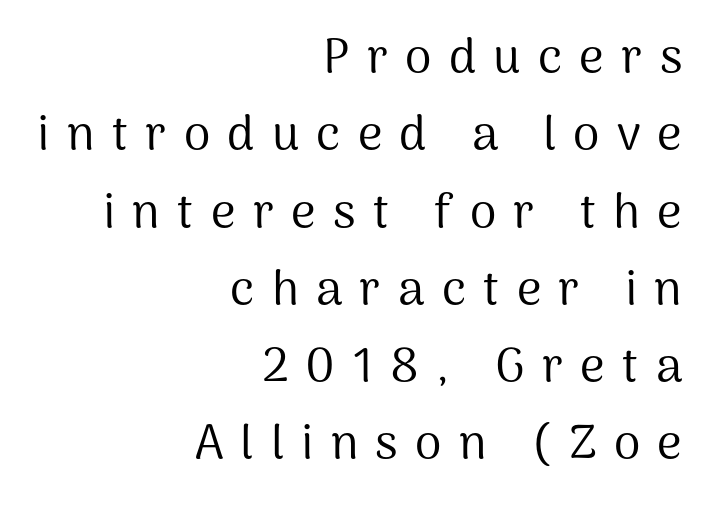
The image shows 48 px regular-weight sans-serif type, upright; set right-aligned, normal line spacing (1.61x), unusually wide letter spacing (+0.36 em), not underlined; medium stroke contrast and a medium x-height.
